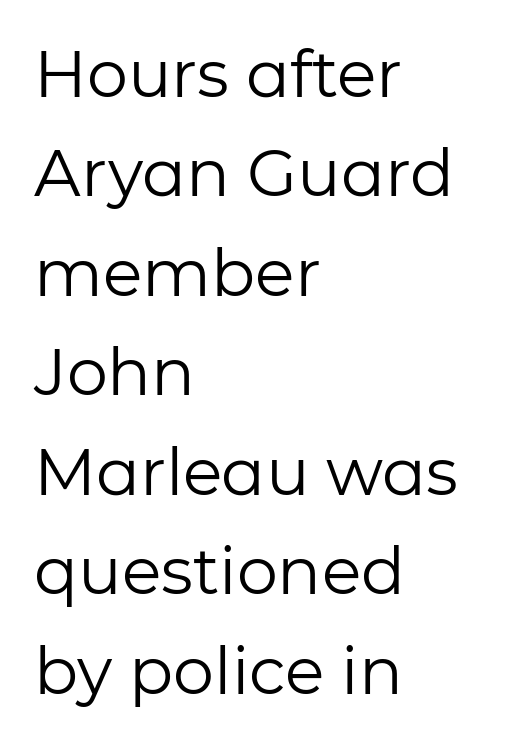
Q: Is the text bold? A: No.
Q: Is the text italic (slanted)? A: No, it is upright.
Q: Is the typeface a serif or a sans-serif typeface? A: Sans-serif.
Q: Is the text underlined? A: No.
Q: How is the paragraph aligned? A: Left-aligned.
Q: Is the spacing between letters normal or unusually wide? A: Normal.
Q: Is the spacing between lines tight, normal or loose? A: Normal.
Q: Width (condensed, normal, or wide)? A: Normal.
Q: Stroke contrast? A: Low.
Q: x-height? A: Medium.
Q: Monospaced? A: No.
